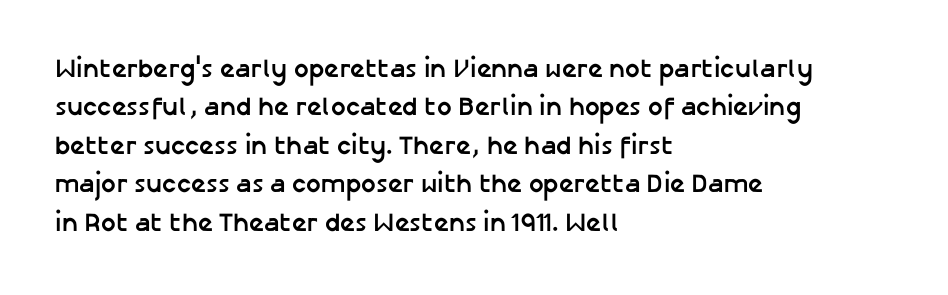
{"italic": "no", "bold": "yes", "underline": "no", "align": "left", "line_spacing": "normal", "line_spacing_ratio": 1.48, "letter_spacing": "normal", "letter_spacing_em": 0.0, "glyph_px": 26}
